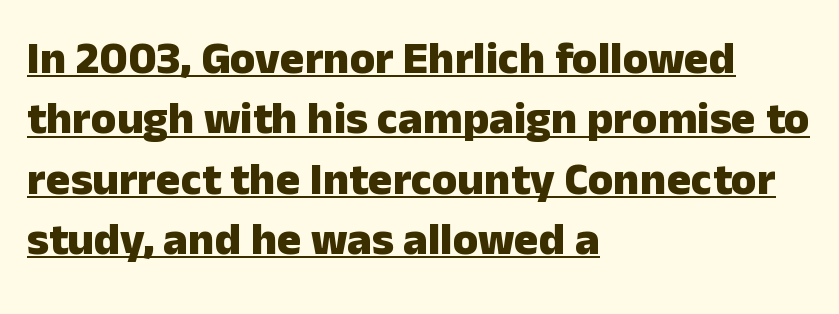
{"serif": "no", "italic": "no", "bold": "yes", "weight": "heavy", "width": "normal", "stroke_contrast": "low", "x_height": "medium", "monospaced": "no", "underline": "yes", "align": "left", "line_spacing": "normal", "line_spacing_ratio": 1.31, "letter_spacing": "normal", "letter_spacing_em": 0.0, "glyph_px": 46}
